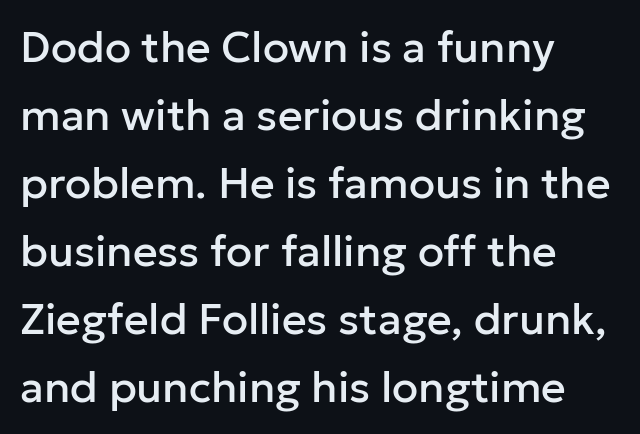
The typeface chosen for these lines omits serifs. A typesetter would call this leading conventional body-copy spacing. Quick note: underline off. The ragged edge is on the right, which tells us the setting is flush left. These lines keep a tight, regular rhythm from letter to letter.
